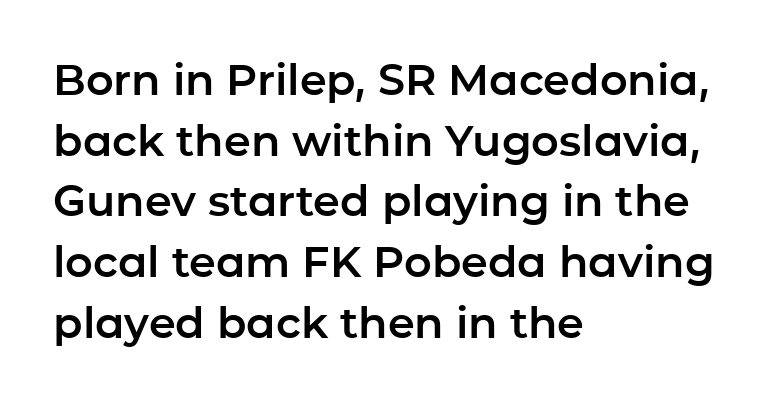
The image shows 43 px sans-serif type, upright; set left-aligned, normal line spacing (1.41x), normal letter spacing, not underlined; low stroke contrast and a medium x-height.
